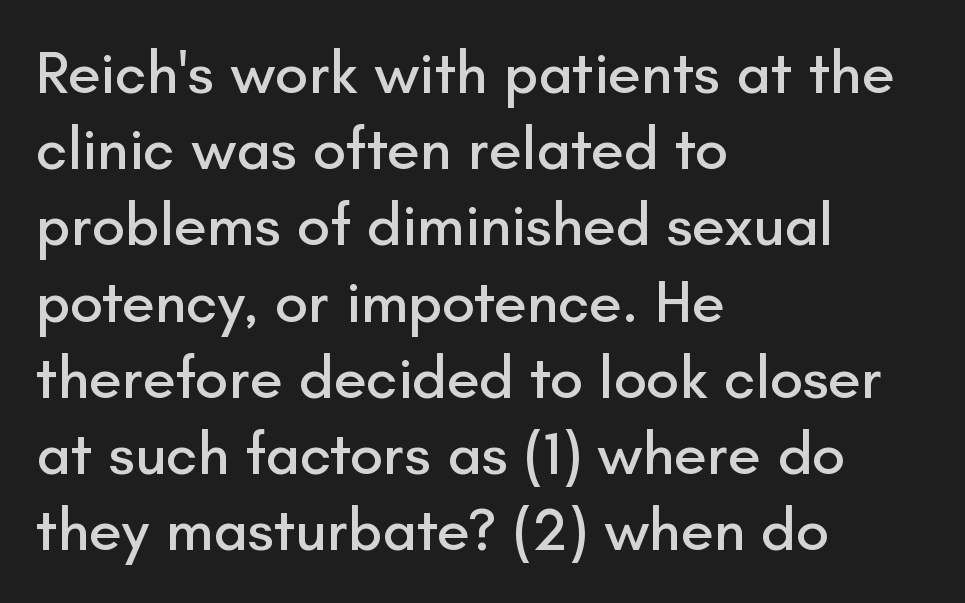
Q: Is the text italic (slanted)? A: No, it is upright.
Q: Is the typeface a serif or a sans-serif typeface? A: Sans-serif.
Q: Is the text underlined? A: No.
Q: How is the paragraph aligned? A: Left-aligned.
Q: Is the spacing between letters normal or unusually wide? A: Normal.
Q: Is the spacing between lines tight, normal or loose? A: Normal.
Q: Width (condensed, normal, or wide)? A: Normal.
Q: Stroke contrast? A: Low.
Q: x-height? A: Small.
Q: Monospaced? A: No.
